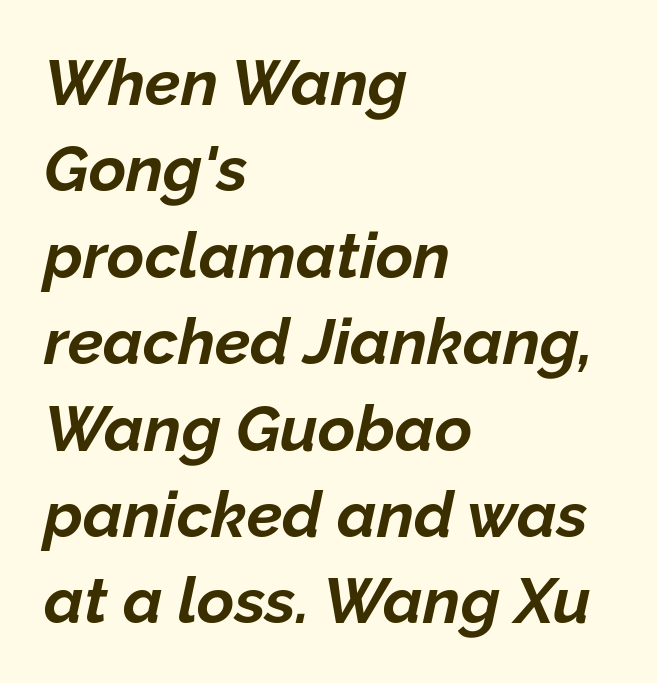
Q: Is the text bold? A: Yes.
Q: Is the text italic (slanted)? A: Yes, it leans right by about 12 degrees.
Q: Is the text underlined? A: No.
Q: How is the paragraph aligned? A: Left-aligned.
Q: Is the spacing between letters normal or unusually wide? A: Normal.
Q: Is the spacing between lines tight, normal or loose? A: Normal.
Q: Width (condensed, normal, or wide)? A: Normal.
Q: Stroke contrast? A: Low.
Q: x-height? A: Medium.
Q: Monospaced? A: No.
